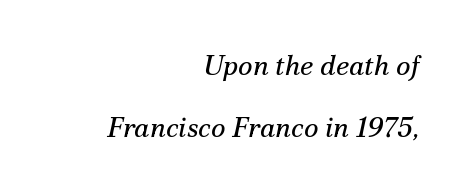
The image shows 28 px regular-weight serif type, italic (leaning right); set right-aligned, loose line spacing (2.2x), normal letter spacing, not underlined; medium stroke contrast and a small x-height.
